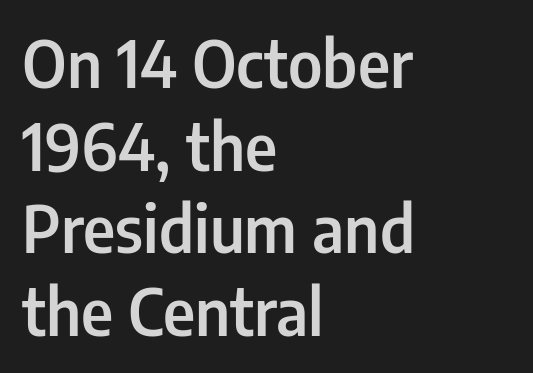
Q: Is the text bold? A: Semi-bold.
Q: Is the text italic (slanted)? A: No, it is upright.
Q: Is the typeface a serif or a sans-serif typeface? A: Sans-serif.
Q: Is the text underlined? A: No.
Q: How is the paragraph aligned? A: Left-aligned.
Q: Is the spacing between letters normal or unusually wide? A: Normal.
Q: Is the spacing between lines tight, normal or loose? A: Normal.
Q: Width (condensed, normal, or wide)? A: Condensed.
Q: Stroke contrast? A: Low.
Q: x-height? A: Medium.
Q: Monospaced? A: No.
